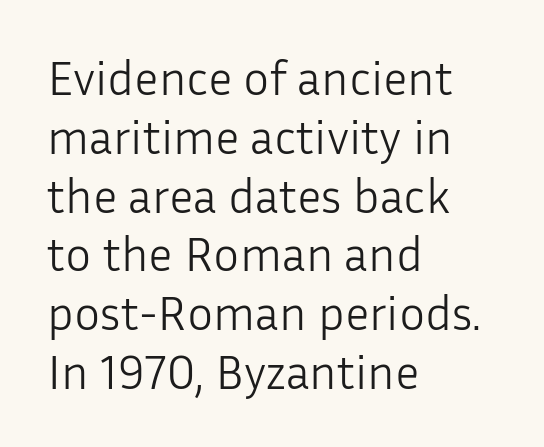
The image shows 49 px light sans-serif type, upright; set left-aligned, line spacing 1.2x, normal letter spacing, not underlined; low stroke contrast and a medium x-height.
